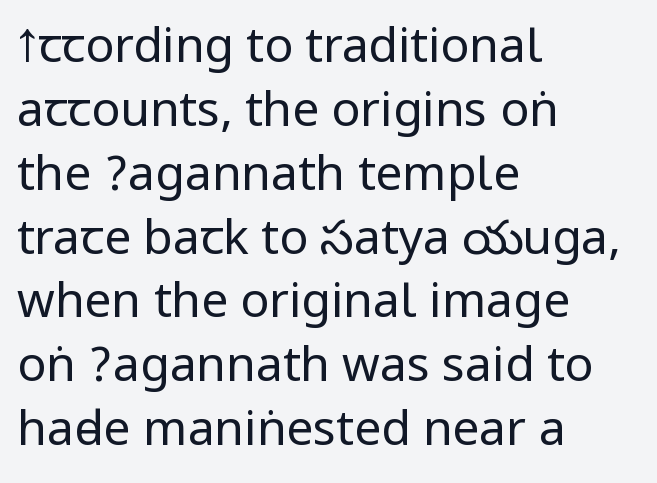
The image shows 48 px regular-weight, condensed sans-serif type, upright; set left-aligned, normal line spacing (1.33x), normal letter spacing, not underlined; low stroke contrast.
